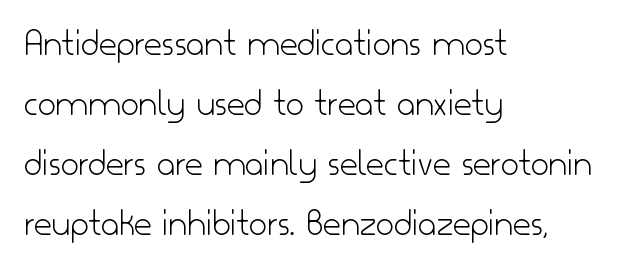
Q: Is the text bold? A: No.
Q: Is the text italic (slanted)? A: No, it is upright.
Q: Is the typeface a serif or a sans-serif typeface? A: Sans-serif.
Q: Is the text underlined? A: No.
Q: How is the paragraph aligned? A: Left-aligned.
Q: Is the spacing between letters normal or unusually wide? A: Normal.
Q: Is the spacing between lines tight, normal or loose? A: Normal.
Q: Width (condensed, normal, or wide)? A: Normal.
Q: Stroke contrast? A: Low.
Q: x-height? A: Small.
Q: Monospaced? A: No.
